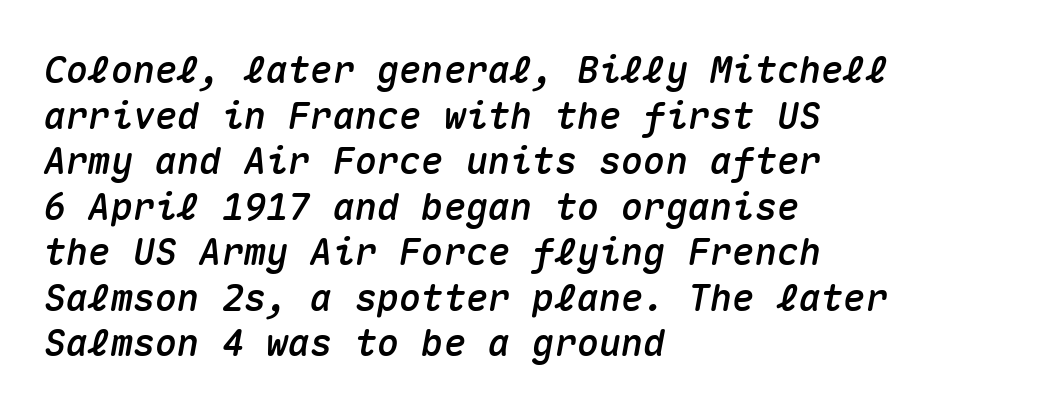
{"italic": "yes", "lean": "right", "slant_degrees": 10, "width": "normal", "stroke_contrast": "medium", "x_height": "medium", "monospaced": "yes", "underline": "no", "align": "left", "line_spacing_ratio": 1.23, "letter_spacing": "normal", "letter_spacing_em": 0.0, "glyph_px": 37}
